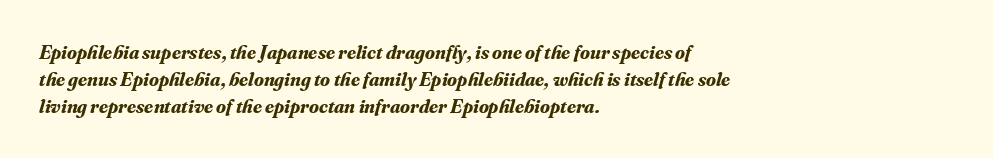
{"italic": "yes", "lean": "right", "slant_degrees": 16, "bold": "yes", "underline": "no", "align": "left", "line_spacing": "normal", "line_spacing_ratio": 1.35, "letter_spacing": "normal", "letter_spacing_em": 0.0, "glyph_px": 20}
